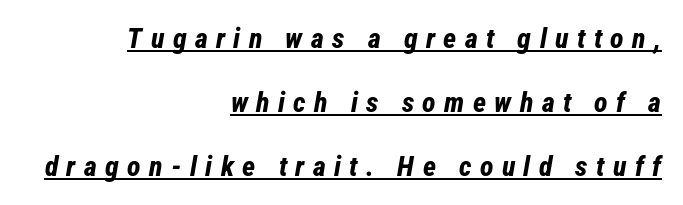
{"italic": "yes", "lean": "right", "slant_degrees": 12, "bold": "yes", "weight": "bold", "width": "condensed", "stroke_contrast": "low", "x_height": "medium", "monospaced": "no", "underline": "yes", "align": "right", "line_spacing": "loose", "line_spacing_ratio": 2.28, "letter_spacing": "wide", "letter_spacing_em": 0.3, "glyph_px": 28}
